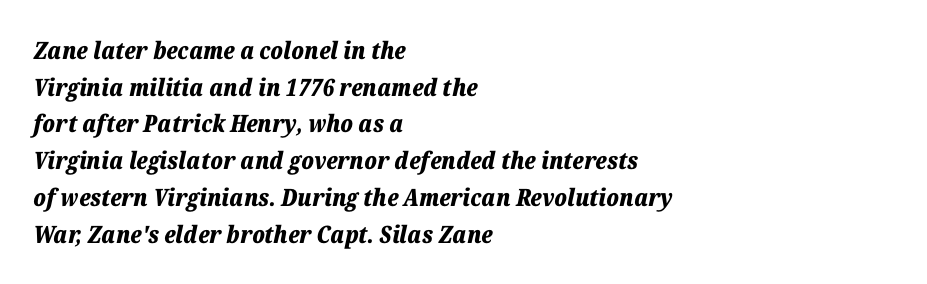
Q: Is the text bold? A: Yes.
Q: Is the text italic (slanted)? A: Yes, it leans right by about 12 degrees.
Q: Is the text underlined? A: No.
Q: How is the paragraph aligned? A: Left-aligned.
Q: Is the spacing between letters normal or unusually wide? A: Normal.
Q: Is the spacing between lines tight, normal or loose? A: Normal.
